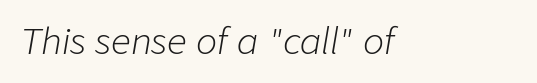
The image shows 35 px light type, italic (leaning right); set normal letter spacing, not underlined; low stroke contrast and a medium x-height.
